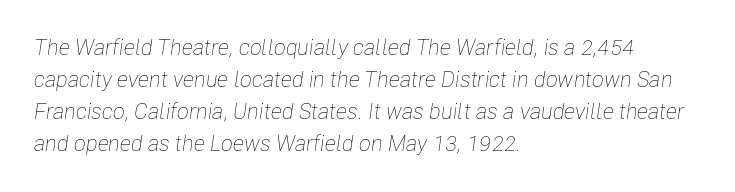
Would a proofreader flag this as italicized? Yes. Rows of type keep a routine distance in the vertical direction. Compared with a centered layout, this one pins lines to the left instead. The baseline area is clear. The font sits on the lighter half of the weight spectrum, regular included. The passage shown has conventional tracking throughout.
